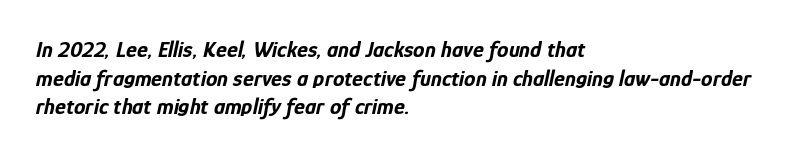
The image shows 23 px bold type, italic (leaning right); set left-aligned, normal line spacing (1.25x), normal letter spacing, not underlined.
